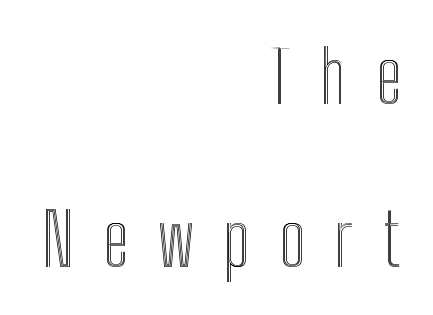
Q: Is the text italic (slanted)? A: No, it is upright.
Q: Is the text underlined? A: No.
Q: How is the paragraph aligned? A: Right-aligned.
Q: Is the spacing between letters normal or unusually wide? A: Unusually wide.
Q: Is the spacing between lines tight, normal or loose? A: Loose.
Q: Width (condensed, normal, or wide)? A: Condensed.
Q: x-height? A: Medium.
Q: Monospaced? A: No.
